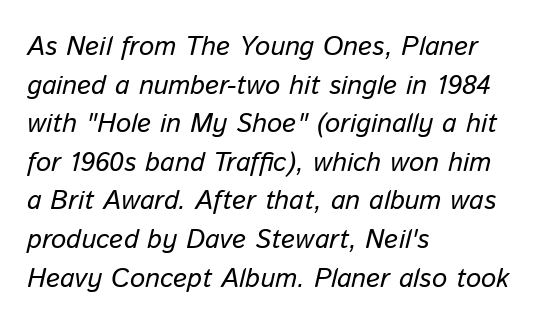
A student would call this left alignment; a typographer would say flush left, rag right. Bare-footed words on every line. Quick note: interline space is typical. The typography opts for an oblique posture over an upright one. Glyph-to-glyph distance matches everyday printed text.
